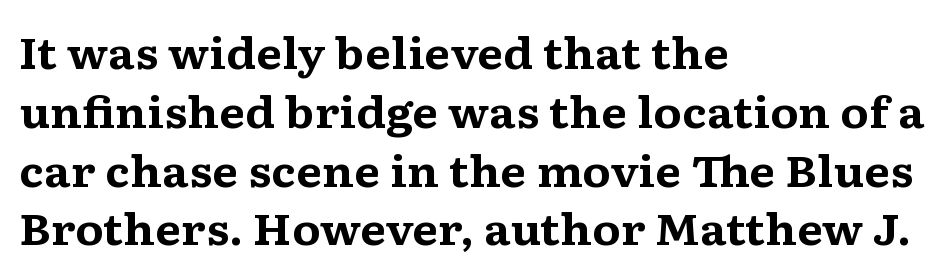
The image shows 42 px bold, wide serif type, upright; set left-aligned, normal line spacing (1.4x), normal letter spacing, not underlined; medium stroke contrast and a medium x-height.
